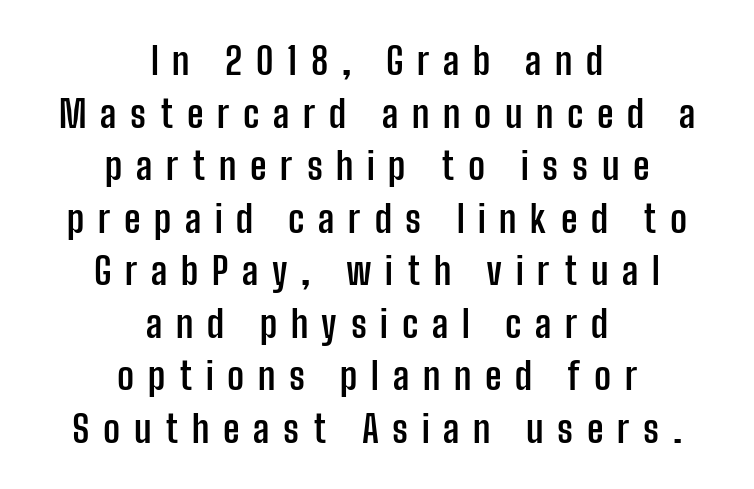
{"serif": "no", "italic": "no", "bold": "yes", "weight": "semibold", "width": "condensed", "stroke_contrast": "low", "x_height": "medium", "monospaced": "no", "underline": "no", "align": "center", "line_spacing": "normal", "line_spacing_ratio": 1.42, "letter_spacing": "wide", "letter_spacing_em": 0.37, "glyph_px": 37}
